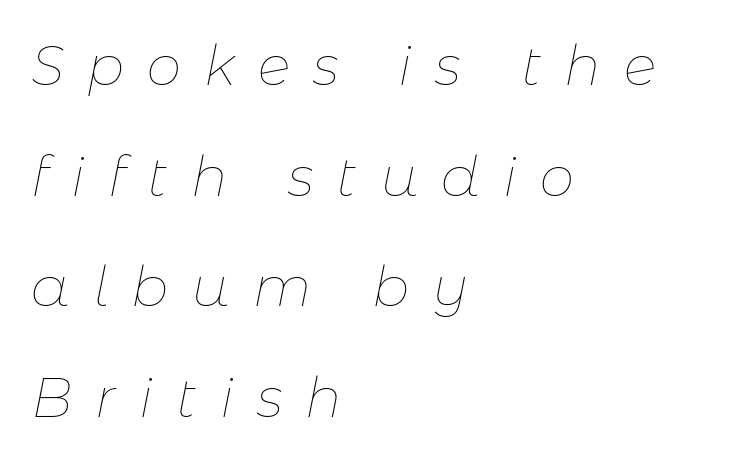
{"italic": "yes", "lean": "right", "slant_degrees": 11, "bold": "no", "weight": "thin", "width": "normal", "stroke_contrast": "low", "x_height": "medium", "monospaced": "no", "underline": "no", "align": "left", "line_spacing": "loose", "line_spacing_ratio": 2.01, "letter_spacing": "wide", "letter_spacing_em": 0.42, "glyph_px": 55}
